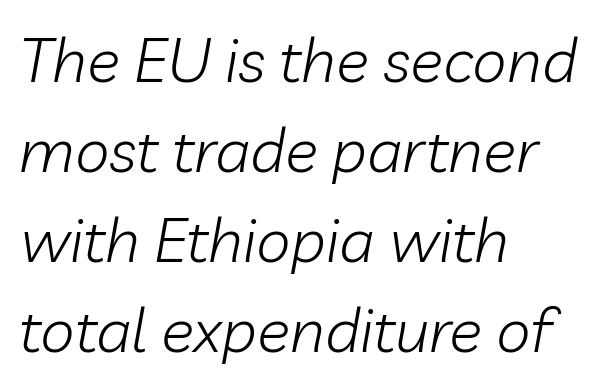
Q: Is the text bold? A: No.
Q: Is the text italic (slanted)? A: Yes, it leans right by about 10 degrees.
Q: Is the text underlined? A: No.
Q: How is the paragraph aligned? A: Left-aligned.
Q: Is the spacing between letters normal or unusually wide? A: Normal.
Q: Is the spacing between lines tight, normal or loose? A: Normal.
Q: Width (condensed, normal, or wide)? A: Normal.
Q: Stroke contrast? A: Low.
Q: x-height? A: Medium.
Q: Monospaced? A: No.
